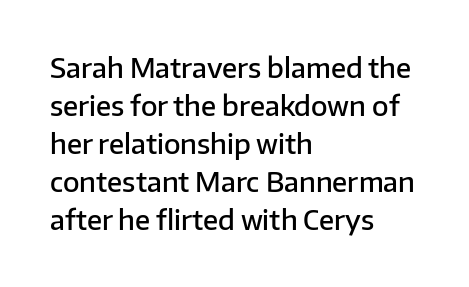
{"italic": "no", "bold": "semi", "underline": "no", "align": "left", "line_spacing": "normal", "line_spacing_ratio": 1.41, "letter_spacing": "normal", "letter_spacing_em": 0.0, "glyph_px": 27}
